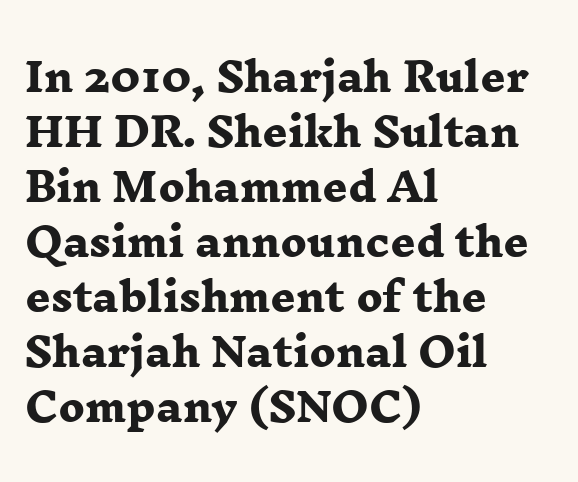
These lines sit exactly where default settings would place them. The text was rendered using a seriffed face with decorative stroke endings. Visually the block forms a straight wall on the left and a jagged coastline on the right. Honestly, there is no underline to notice here at all. The font is running at its bold setting. Look at the tracking — it's just the regular setting, nothing added.
